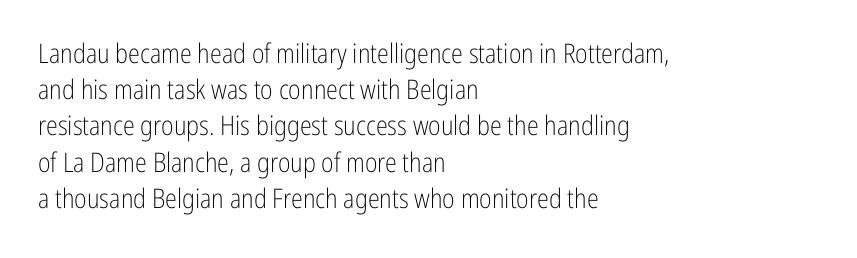
The strokes carry an ordinary text weight at most. Teacher's note: observe the even left margin — that is flush-left alignment. The lines sit at an ordinary, default distance from one another. Does extra space separate the letters? No, they use regular spacing. Posture: vertical. The specimen omits any rule beneath the text block's lines.
